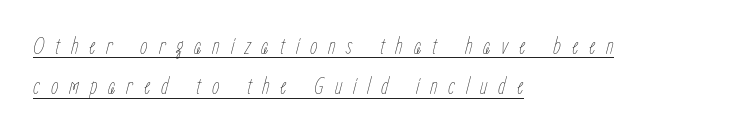
{"italic": "yes", "lean": "right", "slant_degrees": 15, "bold": "no", "underline": "yes", "align": "left", "line_spacing": "normal", "line_spacing_ratio": 1.68, "letter_spacing": "wide", "letter_spacing_em": 0.45, "glyph_px": 24}
